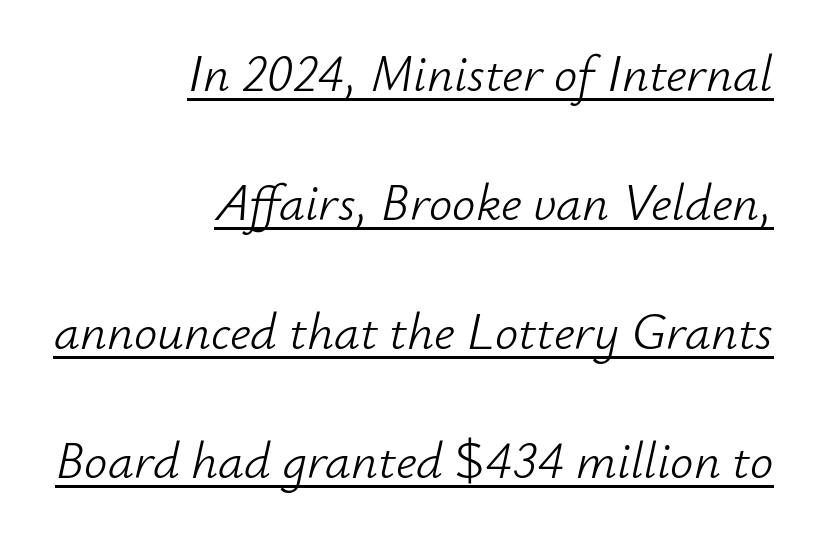
The passage shown is not bold in any degree. Do the characters align in a grid? No, the font is proportional. Notice how the stems are inclined rather than vertical — that's the hallmark of italics. The face used here is rendered with its standard letterfit. Rows of type keep a wide berth in the vertical direction. Notice how the passage keeps a crisp vertical edge on the right only.
